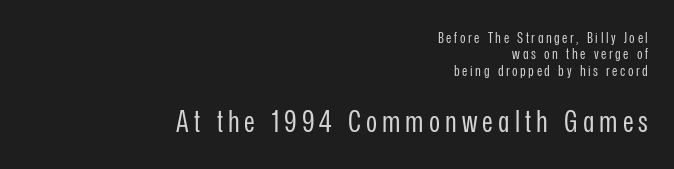
{"serif": "no", "italic": "no", "bold": "no", "weight": "regular", "width": "condensed", "stroke_contrast": "low", "x_height": "medium", "monospaced": "no", "underline": "no", "align": "right", "line_spacing": "tight", "line_spacing_ratio": 1.09, "larger_block": "second", "size_ratio": 2.0, "glyph_px": 30}
